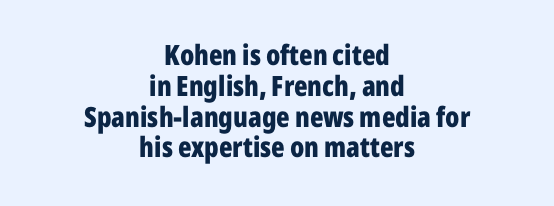
The image shows 28 px bold, condensed sans-serif type, upright; set centered, tight line spacing (1.1x), normal letter spacing, not underlined; low stroke contrast and a medium x-height.
